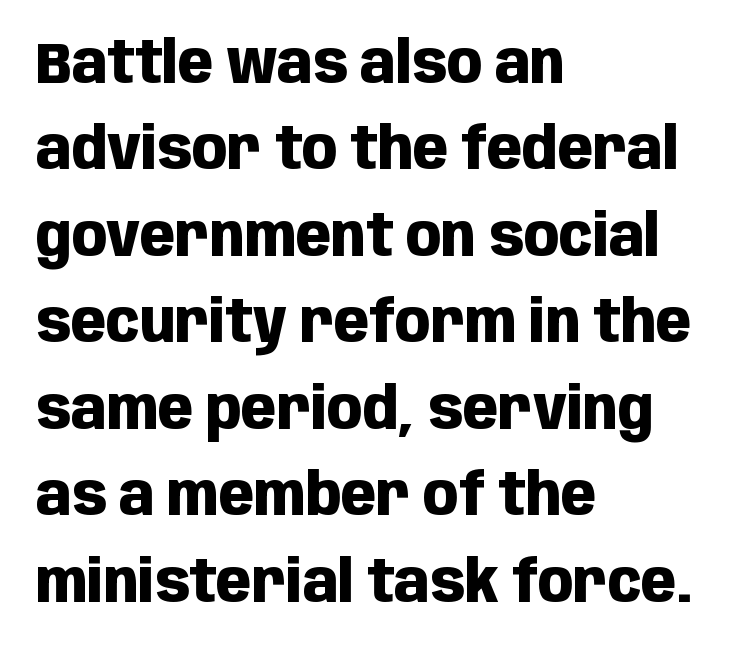
The image shows 58 px heavy, condensed sans-serif type, upright; set left-aligned, normal line spacing (1.49x), normal letter spacing, not underlined; low stroke contrast and a large x-height.
